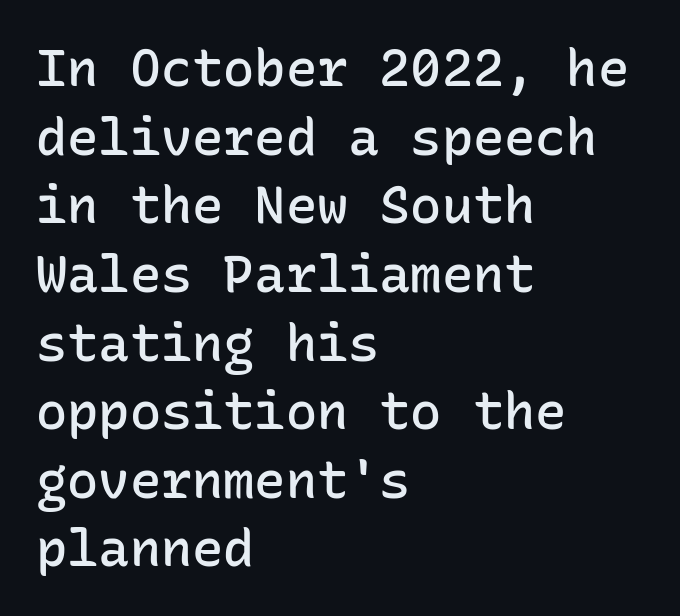
Q: Is the text bold? A: Semi-bold.
Q: Is the text italic (slanted)? A: No, it is upright.
Q: Is the typeface a serif or a sans-serif typeface? A: Sans-serif.
Q: Is the text underlined? A: No.
Q: How is the paragraph aligned? A: Left-aligned.
Q: Is the spacing between letters normal or unusually wide? A: Normal.
Q: Is the spacing between lines tight, normal or loose? A: Normal.
Q: Width (condensed, normal, or wide)? A: Normal.
Q: Stroke contrast? A: Low.
Q: x-height? A: Medium.
Q: Monospaced? A: Yes.
